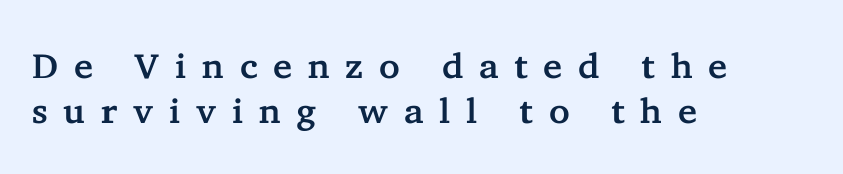
The image shows 35 px serif type, upright; set left-aligned, normal line spacing (1.3x), unusually wide letter spacing (+0.45 em), not underlined; low stroke contrast and a medium x-height.
